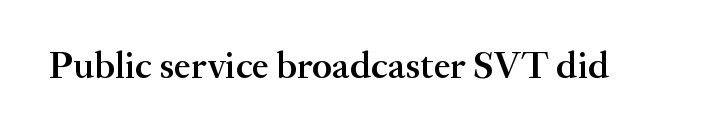
In terms of letterform style, serifs are clearly present. Standard letterfit; no display-style spreading of the glyphs. Glance below the letters and you will spot only blank space. This is the regular roman posture of the typeface.
